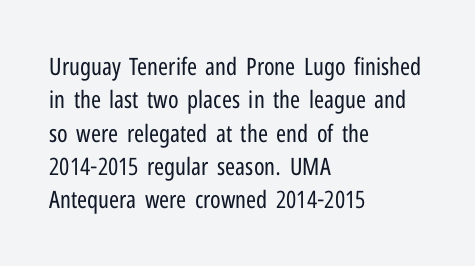
The letterforms sit at book weight or below. Posture: straight, roman, zero tilt. Tracking value appears to be zero — textbook default spacing. The passage shown stacks its lines at a standard gap. Is the block centered? No — it sits flush against the left margin. The foot of each line stays bare and open.
